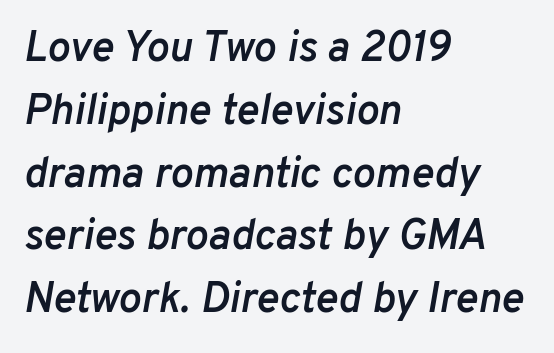
Q: Is the text bold? A: Semi-bold.
Q: Is the text italic (slanted)? A: Yes, it leans right by about 10 degrees.
Q: Is the text underlined? A: No.
Q: How is the paragraph aligned? A: Left-aligned.
Q: Is the spacing between letters normal or unusually wide? A: Normal.
Q: Is the spacing between lines tight, normal or loose? A: Normal.
Q: Width (condensed, normal, or wide)? A: Normal.
Q: Stroke contrast? A: Low.
Q: x-height? A: Medium.
Q: Monospaced? A: No.
